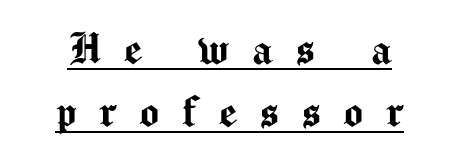
Q: Is the text italic (slanted)? A: No, it is upright.
Q: Is the typeface a serif or a sans-serif typeface? A: Sans-serif.
Q: Is the text underlined? A: Yes.
Q: How is the paragraph aligned? A: Centered.
Q: Is the spacing between letters normal or unusually wide? A: Unusually wide.
Q: Width (condensed, normal, or wide)? A: Normal.
Q: Stroke contrast? A: Medium.
Q: x-height? A: Medium.
Q: Monospaced? A: No.
